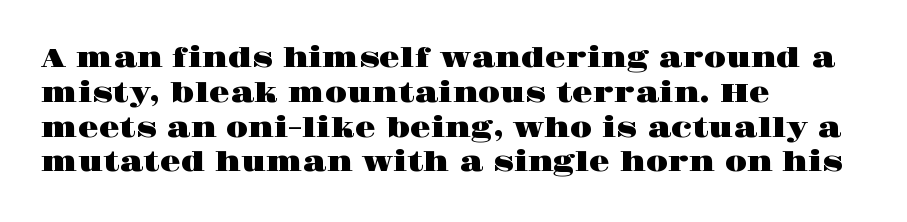
{"italic": "no", "underline": "no", "align": "left", "line_spacing": "normal", "line_spacing_ratio": 1.29, "letter_spacing": "normal", "letter_spacing_em": 0.0, "glyph_px": 27}
